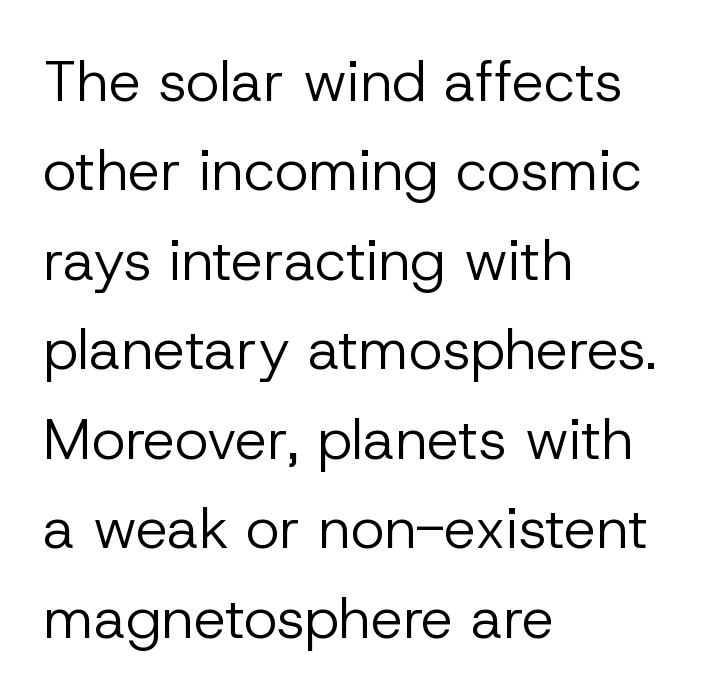
{"serif": "no", "italic": "no", "bold": "no", "weight": "regular", "width": "normal", "stroke_contrast": "low", "x_height": "medium", "monospaced": "no", "underline": "no", "align": "left", "line_spacing": "normal", "line_spacing_ratio": 1.57, "letter_spacing": "normal", "letter_spacing_em": 0.0, "glyph_px": 57}
